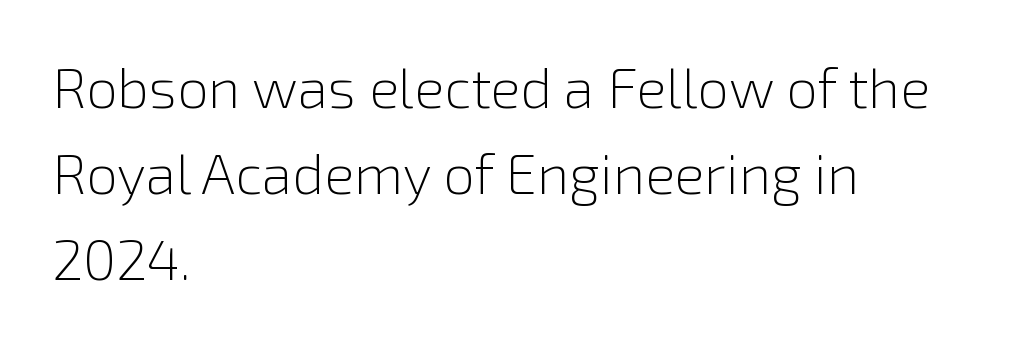
The image shows 56 px light sans-serif type, upright; set left-aligned, normal line spacing (1.54x), normal letter spacing, not underlined; a medium x-height.
